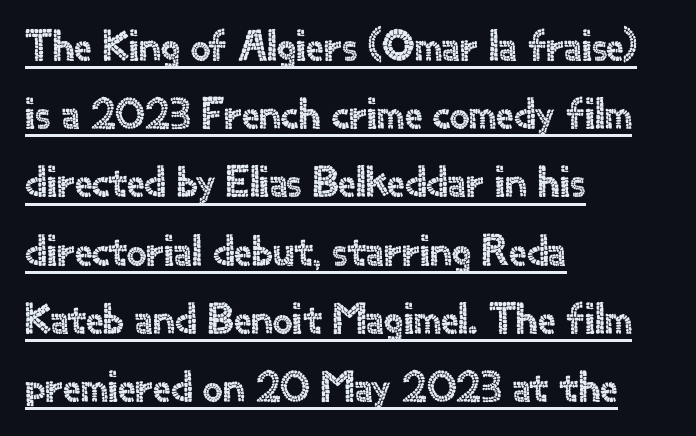
Q: Is the text italic (slanted)? A: No, it is upright.
Q: Is the typeface a serif or a sans-serif typeface? A: Sans-serif.
Q: Is the text underlined? A: Yes.
Q: How is the paragraph aligned? A: Left-aligned.
Q: Is the spacing between letters normal or unusually wide? A: Normal.
Q: Is the spacing between lines tight, normal or loose? A: Normal.
Q: Width (condensed, normal, or wide)? A: Normal.
Q: x-height? A: Small.
Q: Monospaced? A: No.
